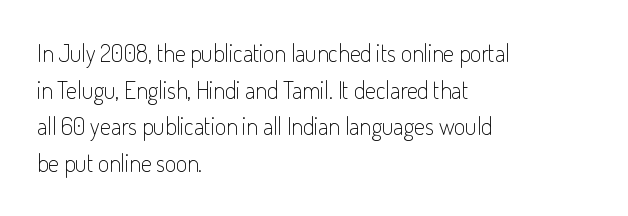
The image shows 24 px text type, upright; set left-aligned, normal line spacing (1.53x), normal letter spacing, not underlined.
